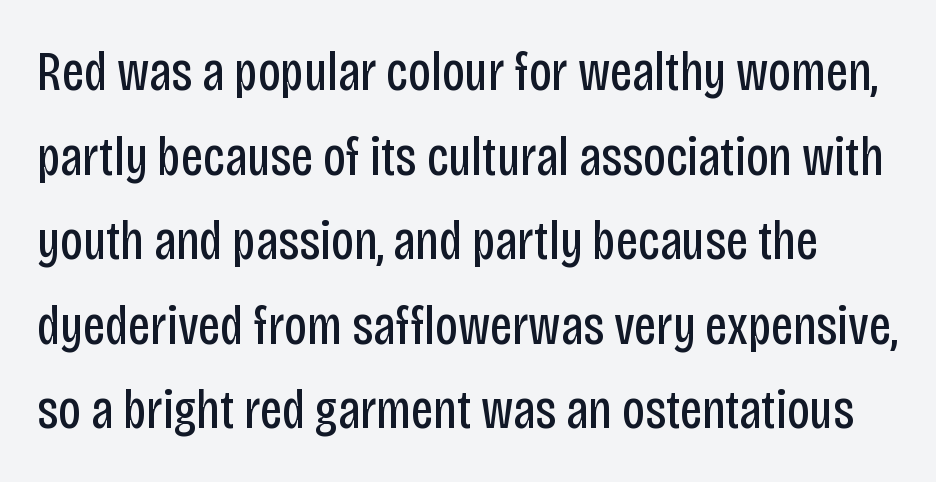
{"serif": "no", "italic": "no", "bold": "no", "weight": "regular", "width": "condensed", "stroke_contrast": "low", "x_height": "large", "monospaced": "no", "underline": "no", "line_spacing": "normal", "line_spacing_ratio": 1.51, "letter_spacing": "normal", "letter_spacing_em": 0.0, "glyph_px": 56}
